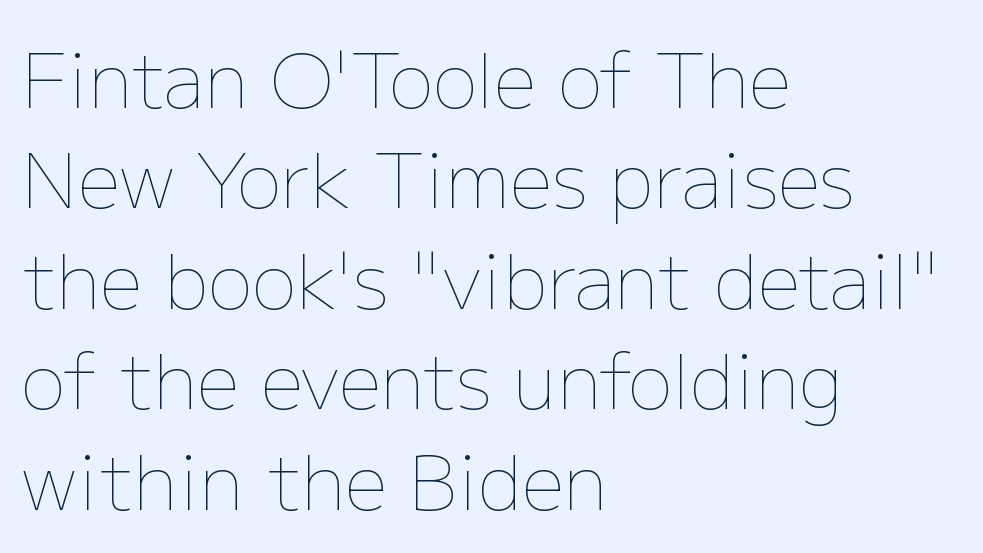
Q: Is the text bold? A: No.
Q: Is the text italic (slanted)? A: No, it is upright.
Q: Is the text underlined? A: No.
Q: How is the paragraph aligned? A: Left-aligned.
Q: Is the spacing between letters normal or unusually wide? A: Normal.
Q: Is the spacing between lines tight, normal or loose? A: Normal.
Q: Width (condensed, normal, or wide)? A: Normal.
Q: Stroke contrast? A: Low.
Q: x-height? A: Medium.
Q: Monospaced? A: No.
